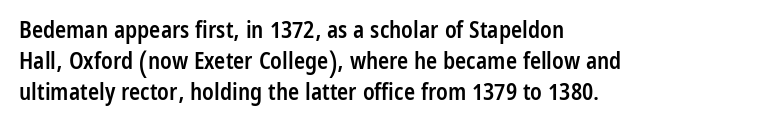
{"italic": "no", "bold": "semi", "underline": "no", "align": "left", "line_spacing": "normal", "line_spacing_ratio": 1.35, "letter_spacing": "normal", "letter_spacing_em": 0.0, "glyph_px": 23}
